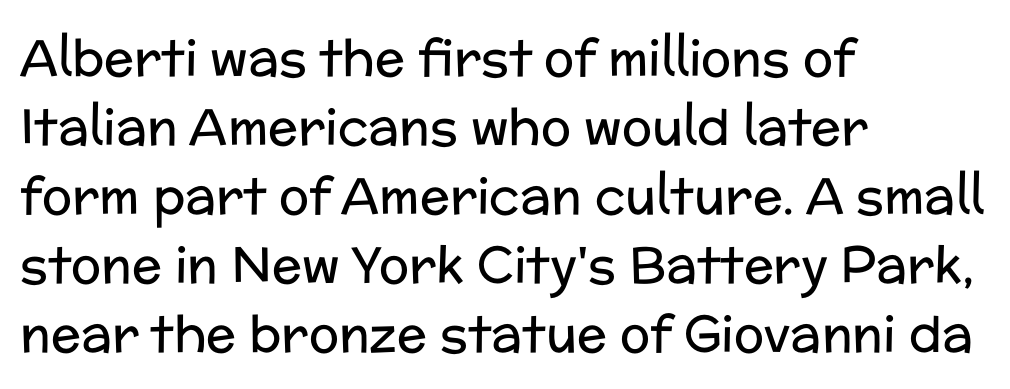
Here the glyphs are tracked normally, forming tight word shapes. These lines were composed using upright roman letters. The compositor pushed each line to the left boundary. A typesetter would call this proportional, since set widths differ per character. This is not heavy type; no bold has been used. The area under the type is left untouched.
